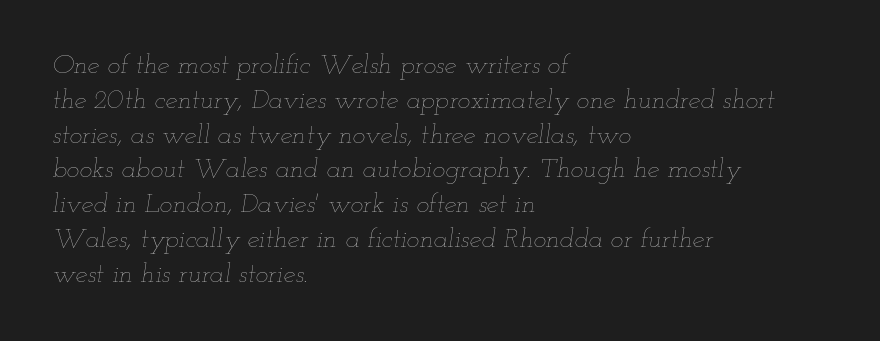
{"italic": "yes", "lean": "right", "slant_degrees": 12, "bold": "no", "underline": "no", "align": "left", "line_spacing": "normal", "line_spacing_ratio": 1.29, "letter_spacing": "normal", "letter_spacing_em": 0.0, "glyph_px": 27}
